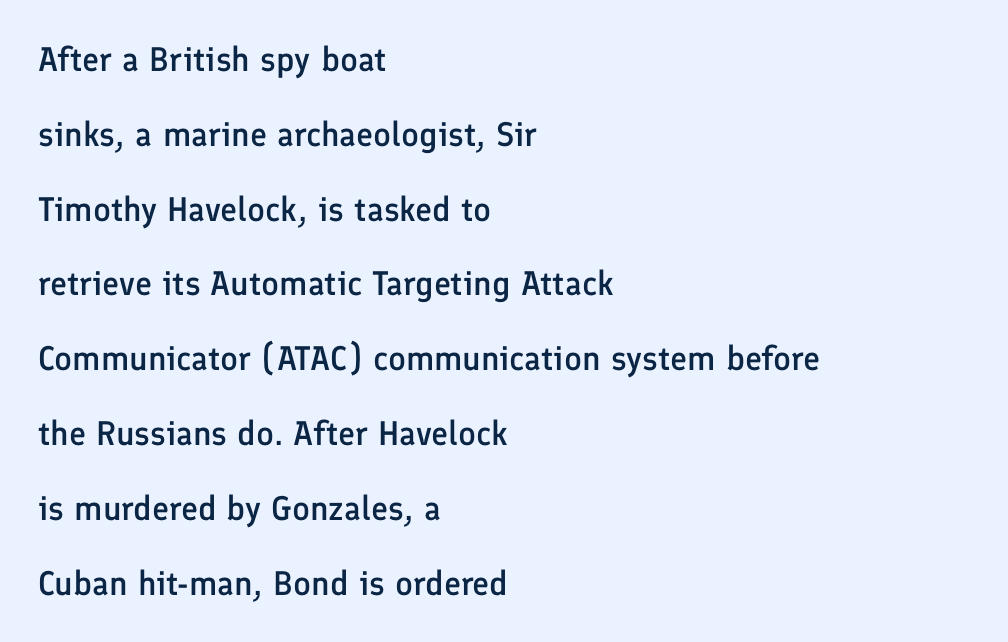
The axis of the letterforms is exactly vertical. Is this a fixed-width face? No — the glyphs have proportional, varying widths. Each letter's strokes conclude bluntly, with no projecting serifs. Glyph-to-glyph distance matches everyday printed text. The rendering uses a semibold face; strokes are thickened but not to full bold. Baseline-to-baseline distance is far greater than the letter height.
